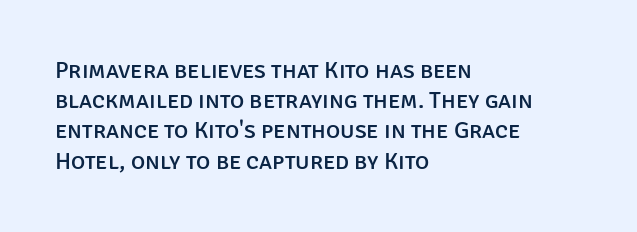
The image shows 24 px text type, upright; set left-aligned, normal line spacing (1.26x), normal letter spacing, not underlined.
